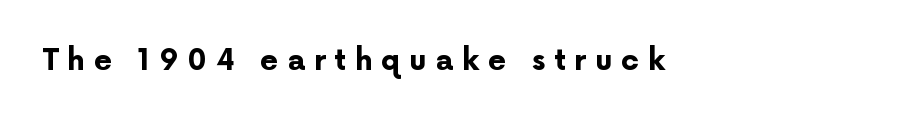
Q: Is the text bold? A: Yes.
Q: Is the text italic (slanted)? A: No, it is upright.
Q: Is the typeface a serif or a sans-serif typeface? A: Sans-serif.
Q: Is the text underlined? A: No.
Q: How is the paragraph aligned? A: Left-aligned.
Q: Is the spacing between letters normal or unusually wide? A: Unusually wide.
Q: Width (condensed, normal, or wide)? A: Normal.
Q: Stroke contrast? A: Low.
Q: x-height? A: Medium.
Q: Monospaced? A: No.
